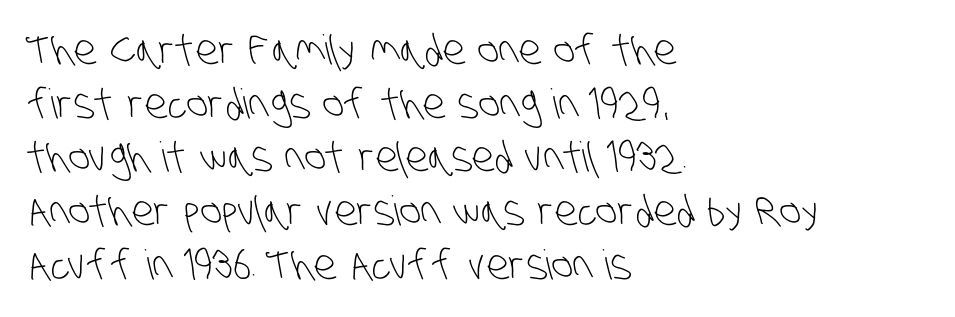
The image shows 41 px light, condensed sans-serif type; set left-aligned, normal line spacing (1.31x), normal letter spacing, not underlined; low stroke contrast and a large x-height.
